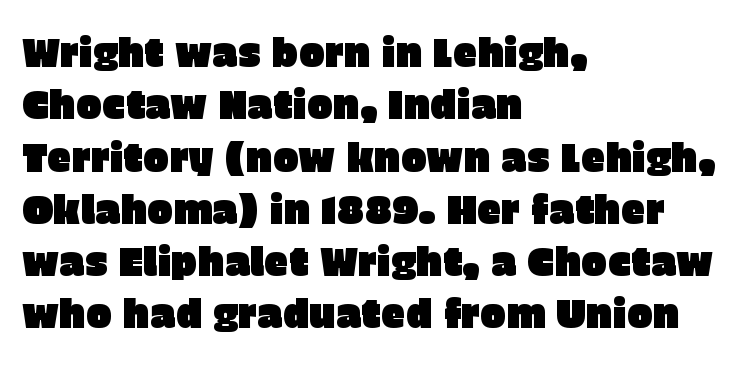
{"serif": "no", "italic": "no", "width": "normal", "stroke_contrast": "low", "x_height": "large", "monospaced": "no", "underline": "no", "align": "left", "line_spacing": "normal", "line_spacing_ratio": 1.34, "letter_spacing": "normal", "letter_spacing_em": 0.0, "glyph_px": 39}
